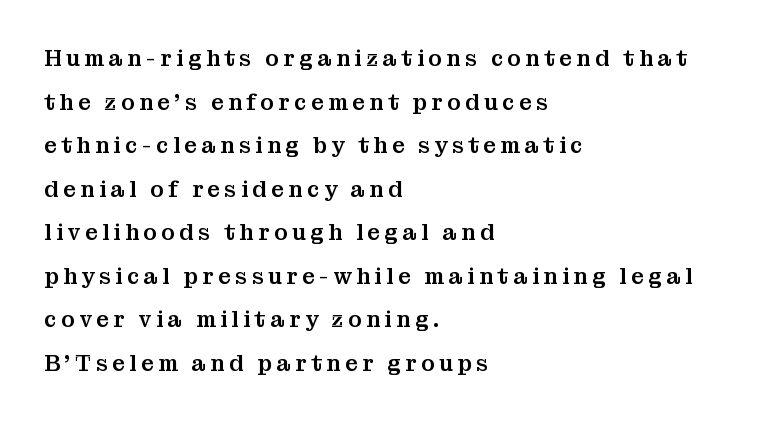
{"italic": "no", "underline": "no", "align": "left", "line_spacing": "loose", "line_spacing_ratio": 1.98, "letter_spacing": "wide", "letter_spacing_em": 0.2, "glyph_px": 22}
